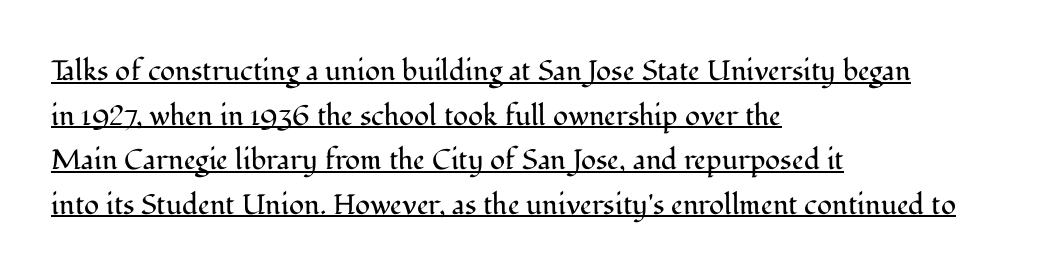
The image shows 28 px regular-weight serif type, upright; set left-aligned, normal line spacing (1.59x), normal letter spacing, underlined; medium stroke contrast and a medium x-height.
